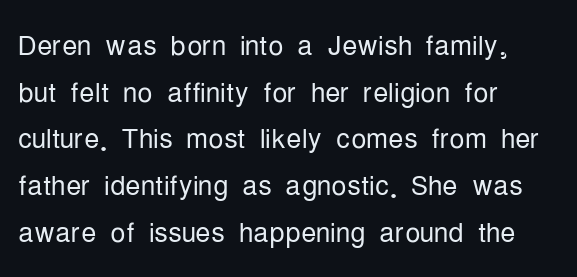
Q: Is the text bold? A: No.
Q: Is the text italic (slanted)? A: No, it is upright.
Q: Is the typeface a serif or a sans-serif typeface? A: Sans-serif.
Q: Is the text underlined? A: No.
Q: How is the paragraph aligned? A: Left-aligned.
Q: Is the spacing between letters normal or unusually wide? A: Normal.
Q: Width (condensed, normal, or wide)? A: Condensed.
Q: Stroke contrast? A: Low.
Q: x-height? A: Medium.
Q: Monospaced? A: No.
